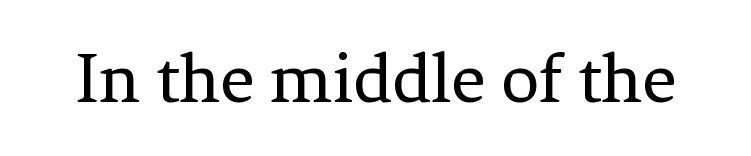
{"serif": "yes", "italic": "no", "bold": "no", "weight": "regular", "width": "normal", "stroke_contrast": "low", "x_height": "medium", "monospaced": "no", "underline": "no", "letter_spacing": "normal", "letter_spacing_em": 0.0, "glyph_px": 75}
